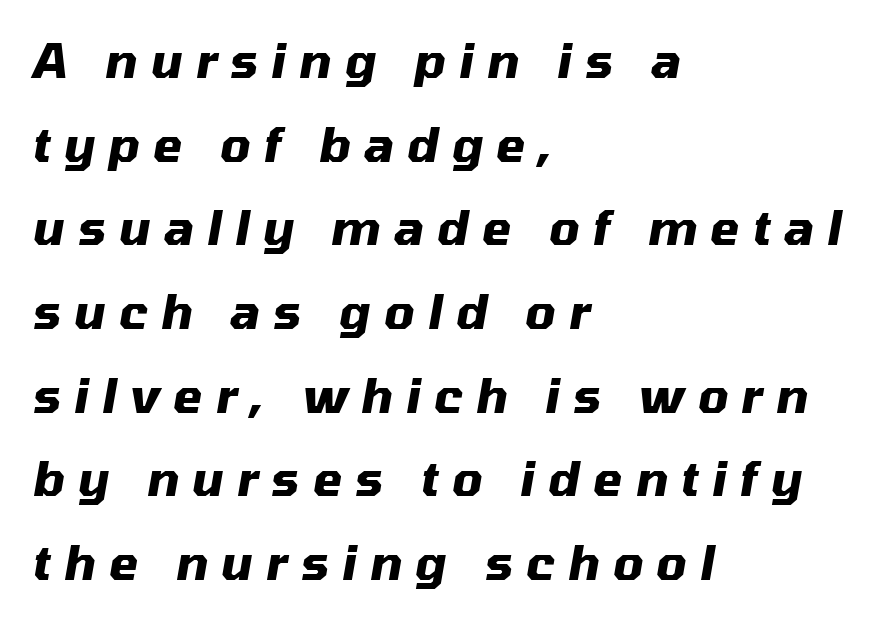
Q: Is the text bold? A: Yes.
Q: Is the text italic (slanted)? A: Yes, it leans right by about 10 degrees.
Q: Is the text underlined? A: No.
Q: How is the paragraph aligned? A: Left-aligned.
Q: Is the spacing between letters normal or unusually wide? A: Unusually wide.
Q: Width (condensed, normal, or wide)? A: Normal.
Q: Stroke contrast? A: Medium.
Q: x-height? A: Medium.
Q: Monospaced? A: No.
